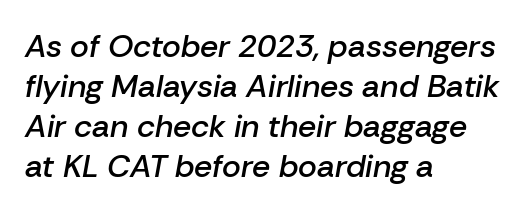
Alignment: flush left. Each new line begins a customary step beneath the previous one. Look at the tracking — it's just the regular setting, nothing added. A fair bit of extra ink — the face is semibold, not bold.
